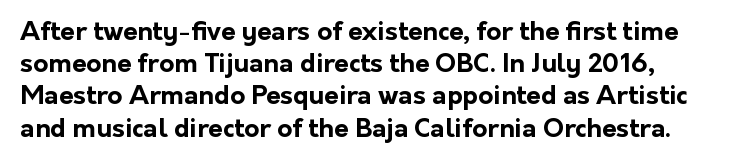
{"italic": "no", "bold": "yes", "underline": "no", "line_spacing_ratio": 1.24, "letter_spacing": "normal", "letter_spacing_em": 0.0, "glyph_px": 26}
